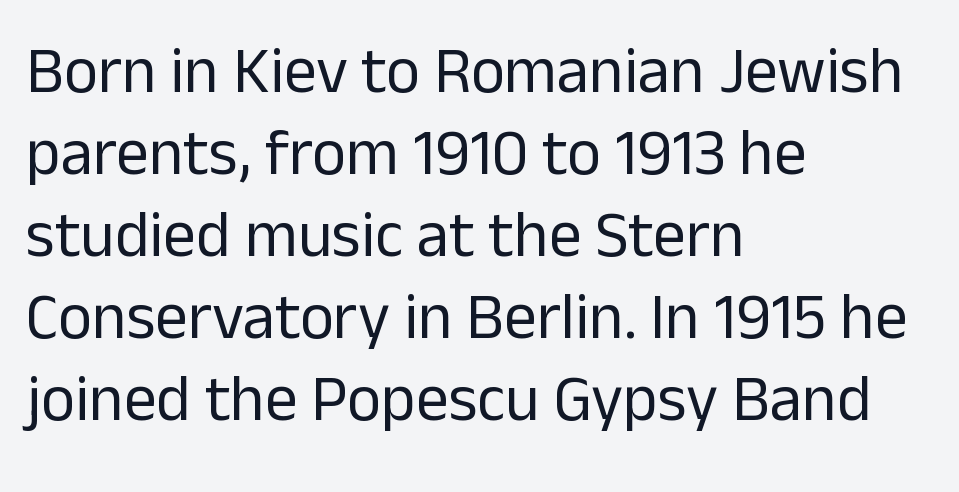
{"serif": "no", "italic": "no", "bold": "no", "weight": "regular", "width": "normal", "stroke_contrast": "low", "x_height": "medium", "monospaced": "no", "underline": "no", "align": "left", "line_spacing": "normal", "line_spacing_ratio": 1.26, "letter_spacing": "normal", "letter_spacing_em": 0.0, "glyph_px": 65}
